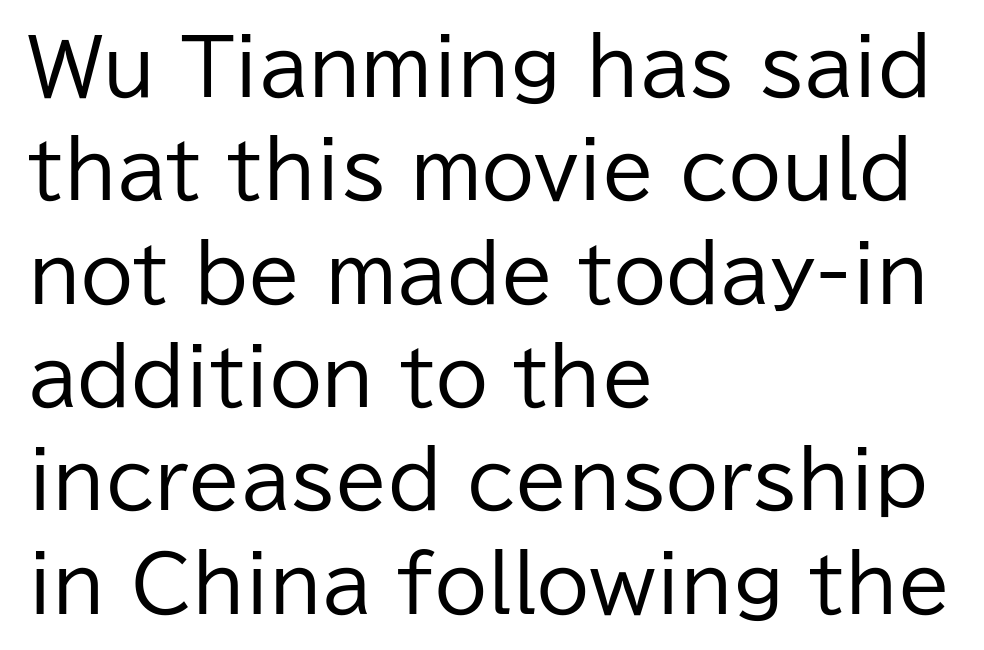
The image shows 76 px regular-weight sans-serif type, upright; set left-aligned, normal line spacing (1.36x), normal letter spacing, not underlined; low stroke contrast and a medium x-height.
